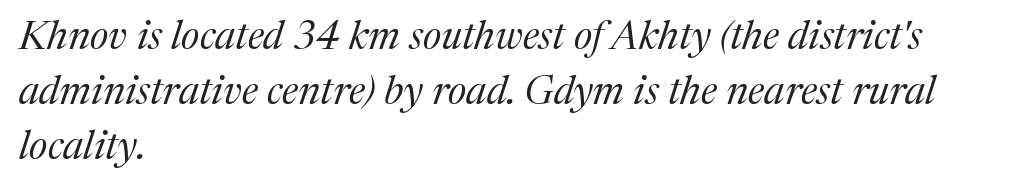
The image shows 40 px regular-weight serif type, italic (leaning right); set left-aligned, normal line spacing (1.37x), normal letter spacing, not underlined; medium stroke contrast and a medium x-height.
